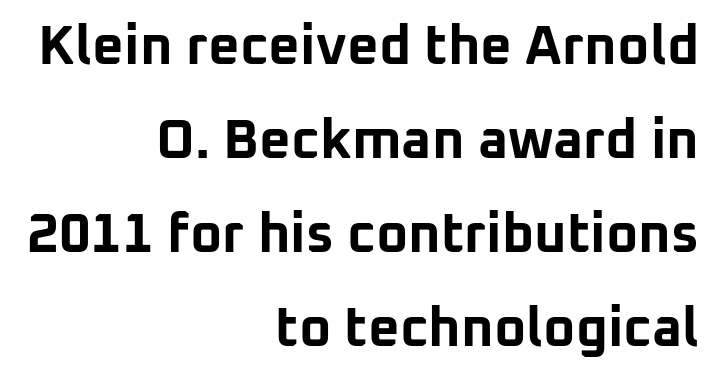
Set as a true bold cut, around the 700 mark. What kind of face is this? One without serifs — a sans. Honestly, the letter spacing is just normal — you wouldn't notice it. A student would call this right alignment; a typographer would say flush right, rag left. These lines are rendered in a variable-pitch font. Descenders hang freely into open space.
